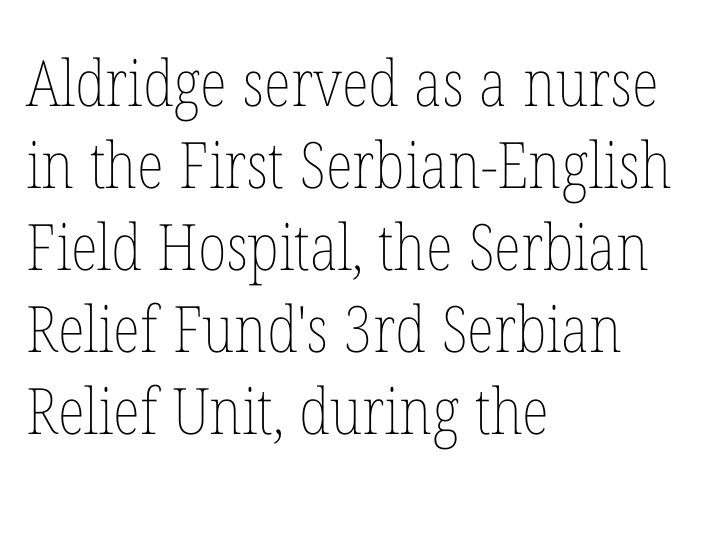
{"italic": "no", "bold": "no", "weight": "thin", "width": "condensed", "stroke_contrast": "low", "x_height": "medium", "monospaced": "no", "underline": "no", "align": "left", "line_spacing": "normal", "line_spacing_ratio": 1.28, "letter_spacing": "normal", "letter_spacing_em": 0.0, "glyph_px": 64}
